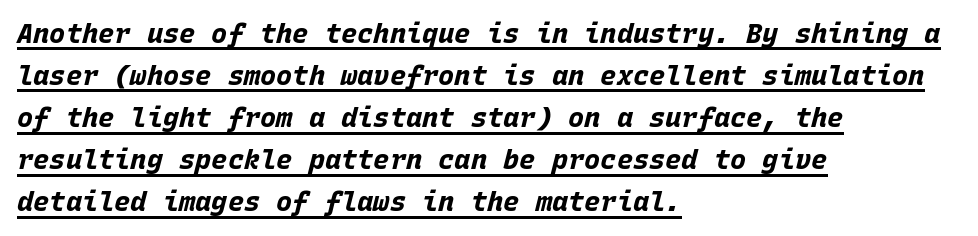
The image shows 27 px bold type, italic (leaning right); set left-aligned, normal line spacing (1.56x), normal letter spacing, underlined.
